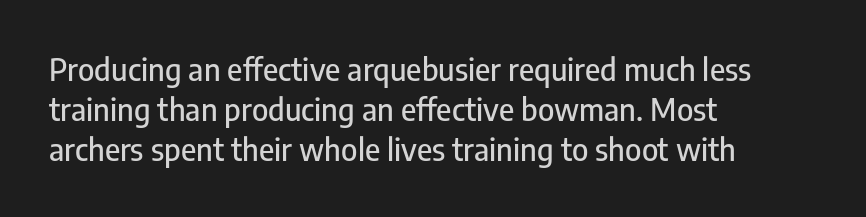
Q: Is the text italic (slanted)? A: No, it is upright.
Q: Is the typeface a serif or a sans-serif typeface? A: Sans-serif.
Q: Is the text underlined? A: No.
Q: How is the paragraph aligned? A: Left-aligned.
Q: Is the spacing between letters normal or unusually wide? A: Normal.
Q: Is the spacing between lines tight, normal or loose? A: Normal.
Q: Width (condensed, normal, or wide)? A: Condensed.
Q: Stroke contrast? A: Low.
Q: x-height? A: Medium.
Q: Monospaced? A: No.
